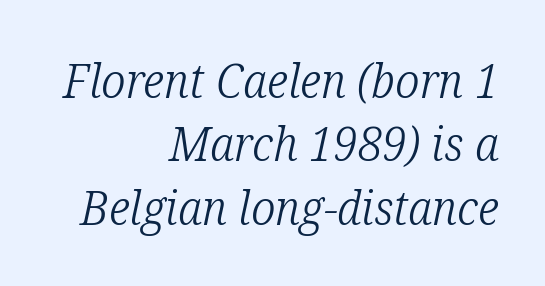
{"serif": "yes", "italic": "yes", "lean": "right", "slant_degrees": 12, "bold": "no", "weight": "light", "width": "condensed", "stroke_contrast": "low", "x_height": "medium", "monospaced": "no", "underline": "no", "align": "right", "line_spacing": "normal", "line_spacing_ratio": 1.32, "letter_spacing": "normal", "letter_spacing_em": 0.0, "glyph_px": 48}
